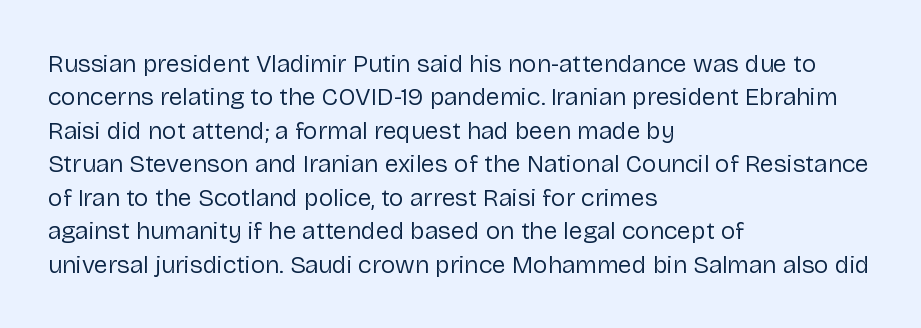
The image shows 25 px text type, upright; set left-aligned, normal line spacing (1.34x), normal letter spacing, not underlined.
